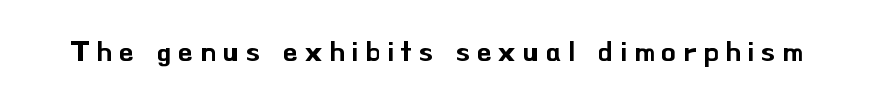
Q: Is the text italic (slanted)? A: No, it is upright.
Q: Is the typeface a serif or a sans-serif typeface? A: Sans-serif.
Q: Is the text underlined? A: No.
Q: Is the spacing between letters normal or unusually wide? A: Unusually wide.
Q: Width (condensed, normal, or wide)? A: Normal.
Q: Stroke contrast? A: Low.
Q: x-height? A: Small.
Q: Monospaced? A: No.
